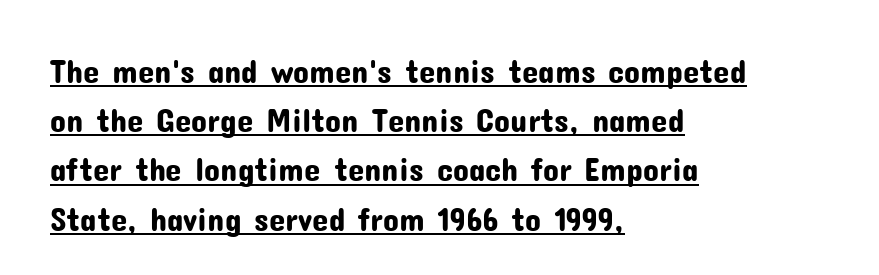
Q: Is the text italic (slanted)? A: No, it is upright.
Q: Is the typeface a serif or a sans-serif typeface? A: Sans-serif.
Q: Is the text underlined? A: Yes.
Q: How is the paragraph aligned? A: Left-aligned.
Q: Is the spacing between letters normal or unusually wide? A: Normal.
Q: Is the spacing between lines tight, normal or loose? A: Normal.
Q: Width (condensed, normal, or wide)? A: Normal.
Q: Stroke contrast? A: Low.
Q: x-height? A: Medium.
Q: Monospaced? A: No.
